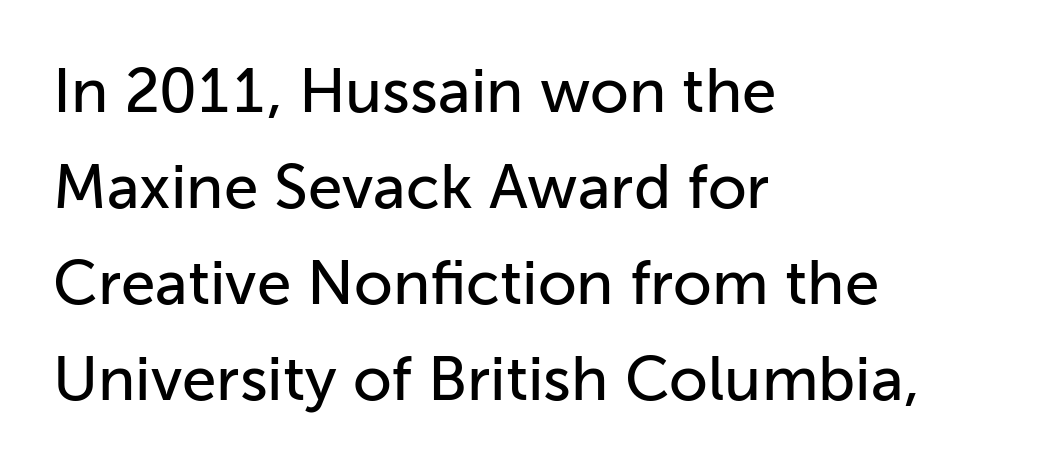
Interline gaps are of average width in this sample. The designer went with a sans here, leaving each stem footless. Underlining? Definitely not there. The font's upright variant was chosen for this text.
